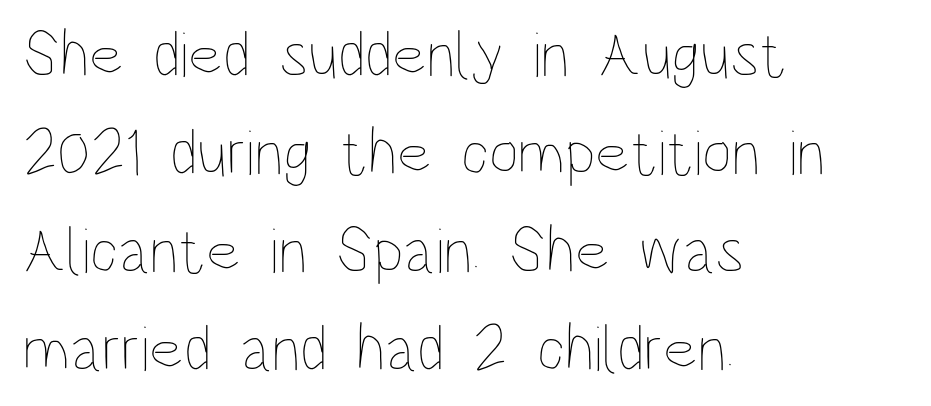
Q: Is the text bold? A: No.
Q: Is the text italic (slanted)? A: No, it is upright.
Q: Is the text underlined? A: No.
Q: How is the paragraph aligned? A: Left-aligned.
Q: Is the spacing between letters normal or unusually wide? A: Normal.
Q: Is the spacing between lines tight, normal or loose? A: Normal.
Q: Width (condensed, normal, or wide)? A: Condensed.
Q: Stroke contrast? A: Low.
Q: x-height? A: Large.
Q: Monospaced? A: No.
